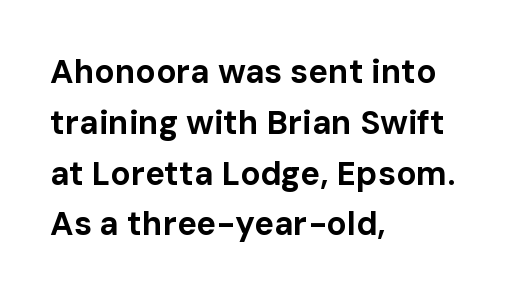
{"serif": "no", "italic": "no", "bold": "yes", "weight": "bold", "width": "normal", "stroke_contrast": "low", "x_height": "medium", "monospaced": "no", "underline": "no", "align": "left", "line_spacing": "normal", "line_spacing_ratio": 1.54, "letter_spacing": "normal", "letter_spacing_em": 0.0, "glyph_px": 33}
